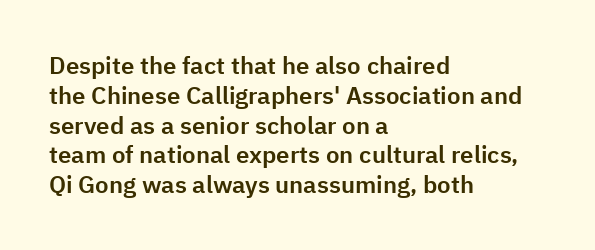
Q: Is the text italic (slanted)? A: No, it is upright.
Q: Is the text underlined? A: No.
Q: How is the paragraph aligned? A: Left-aligned.
Q: Is the spacing between letters normal or unusually wide? A: Normal.
